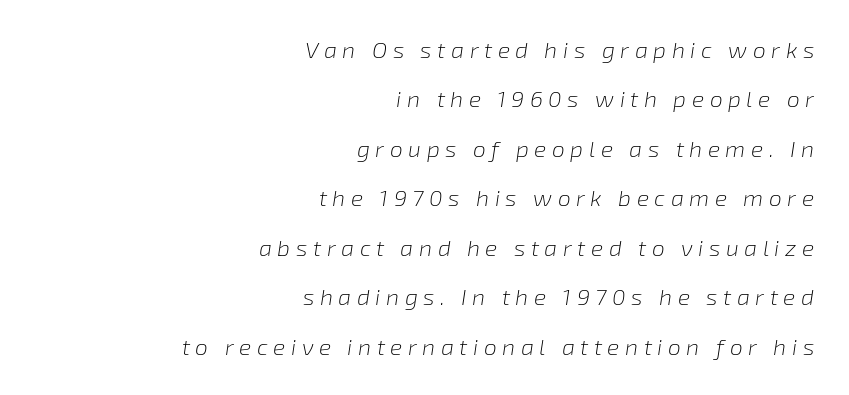
Q: Is the text bold? A: No.
Q: Is the text italic (slanted)? A: Yes, it leans right by about 8 degrees.
Q: Is the text underlined? A: No.
Q: How is the paragraph aligned? A: Right-aligned.
Q: Is the spacing between letters normal or unusually wide? A: Unusually wide.
Q: Is the spacing between lines tight, normal or loose? A: Loose.
